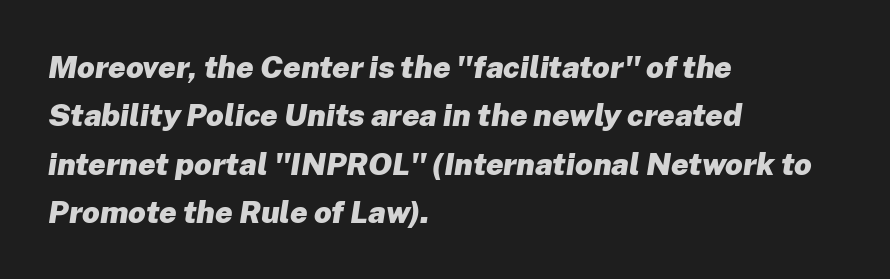
The image shows 31 px heavy type, italic (leaning right); set left-aligned, normal line spacing (1.56x), normal letter spacing, not underlined; low stroke contrast and a medium x-height.
